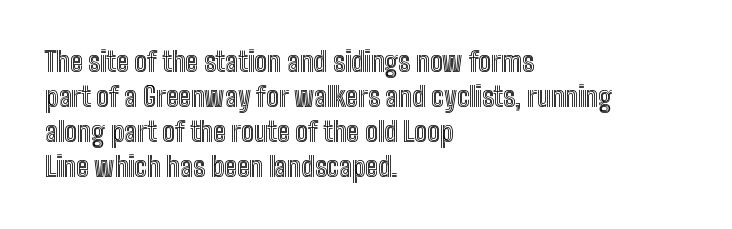
Q: Is the text italic (slanted)? A: No, it is upright.
Q: Is the text underlined? A: No.
Q: How is the paragraph aligned? A: Left-aligned.
Q: Is the spacing between letters normal or unusually wide? A: Normal.
Q: Is the spacing between lines tight, normal or loose? A: Normal.
